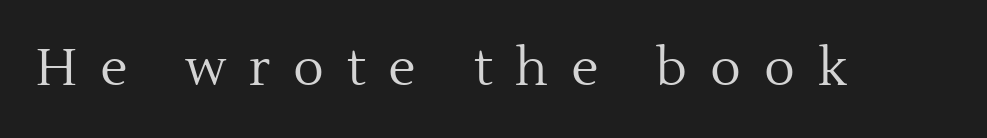
Q: Is the text bold? A: No.
Q: Is the text italic (slanted)? A: No, it is upright.
Q: Is the typeface a serif or a sans-serif typeface? A: Serif.
Q: Is the text underlined? A: No.
Q: Is the spacing between letters normal or unusually wide? A: Unusually wide.
Q: Width (condensed, normal, or wide)? A: Normal.
Q: x-height? A: Medium.
Q: Monospaced? A: No.
